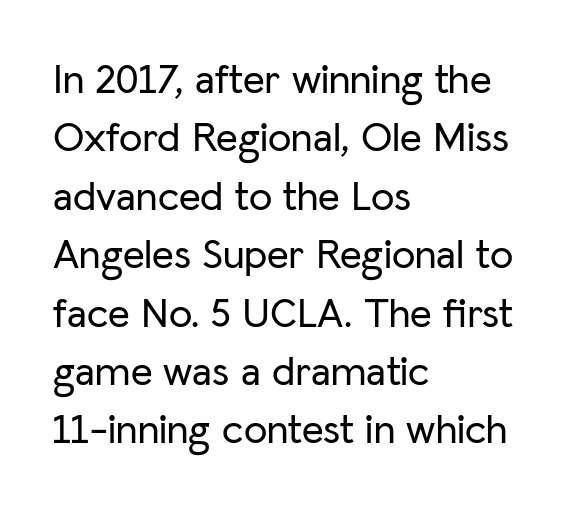
The image shows 42 px sans-serif type, upright; set left-aligned, normal line spacing (1.39x), normal letter spacing, not underlined; low stroke contrast and a medium x-height.
